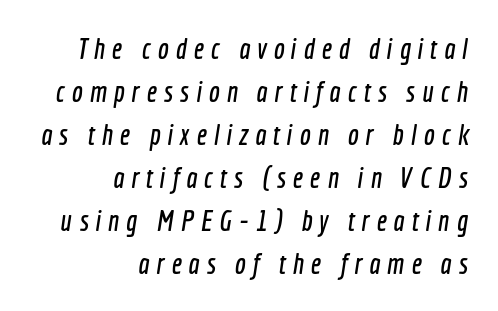
Q: Is the typeface a serif or a sans-serif typeface? A: Sans-serif.
Q: Is the text underlined? A: No.
Q: How is the paragraph aligned? A: Right-aligned.
Q: Is the spacing between letters normal or unusually wide? A: Unusually wide.
Q: Is the spacing between lines tight, normal or loose? A: Normal.
Q: Width (condensed, normal, or wide)? A: Condensed.
Q: x-height? A: Medium.
Q: Monospaced? A: No.
